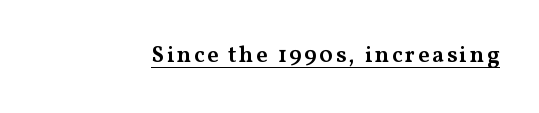
Each glyph is drawn with semibold strokes, heavier than normal yet not fully bold. The font's upright variant was chosen for this text. A typographer would call this underscored text.
